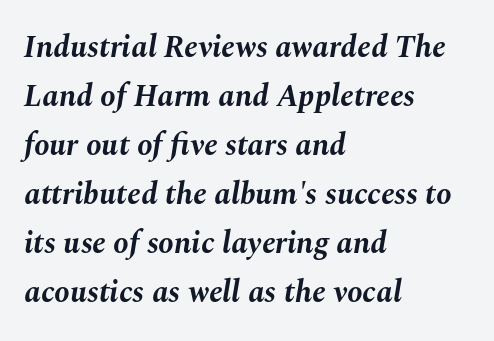
Q: Is the text bold? A: Yes.
Q: Is the text italic (slanted)? A: Yes, it leans right by about 10 degrees.
Q: Is the text underlined? A: No.
Q: How is the paragraph aligned? A: Left-aligned.
Q: Is the spacing between letters normal or unusually wide? A: Normal.
Q: Is the spacing between lines tight, normal or loose? A: Normal.
Q: Width (condensed, normal, or wide)? A: Normal.
Q: Stroke contrast? A: Medium.
Q: x-height? A: Medium.
Q: Monospaced? A: No.
